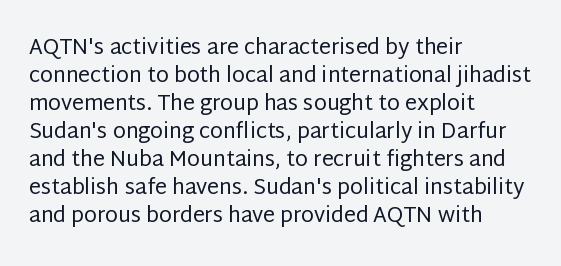
Q: Is the text bold? A: No.
Q: Is the text italic (slanted)? A: No, it is upright.
Q: Is the text underlined? A: No.
Q: How is the paragraph aligned? A: Left-aligned.
Q: Is the spacing between letters normal or unusually wide? A: Normal.
Q: Is the spacing between lines tight, normal or loose? A: Normal.
